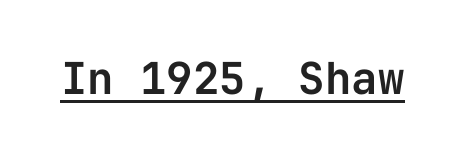
Q: Is the text italic (slanted)? A: No, it is upright.
Q: Is the typeface a serif or a sans-serif typeface? A: Sans-serif.
Q: Is the text underlined? A: Yes.
Q: Is the spacing between letters normal or unusually wide? A: Normal.
Q: Width (condensed, normal, or wide)? A: Normal.
Q: Stroke contrast? A: Low.
Q: x-height? A: Medium.
Q: Monospaced? A: Yes.
